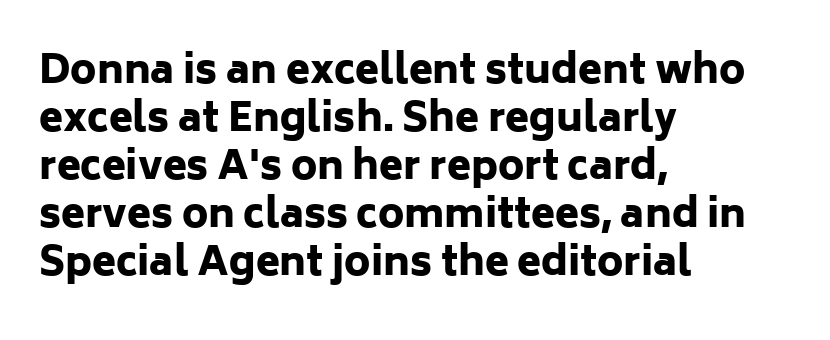
The designer went with a sans here, leaving each stem footless. Posture: vertical. A typesetter would call this proportional, since set widths differ per character. Anything drawn beneath the words? Only blank space.
